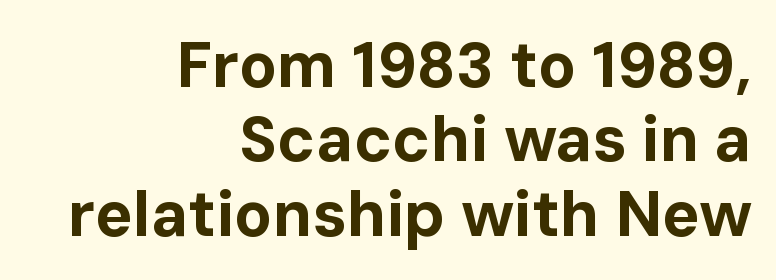
Strokes here are thick enough to call this a true bold. Tracking value appears to be zero — textbook default spacing. These lines are composed in type without serifs. A typesetter would call this proportional, since set widths differ per character. Layout note: lines flush right. You can tell it's not italic because the verticals are truly vertical.
